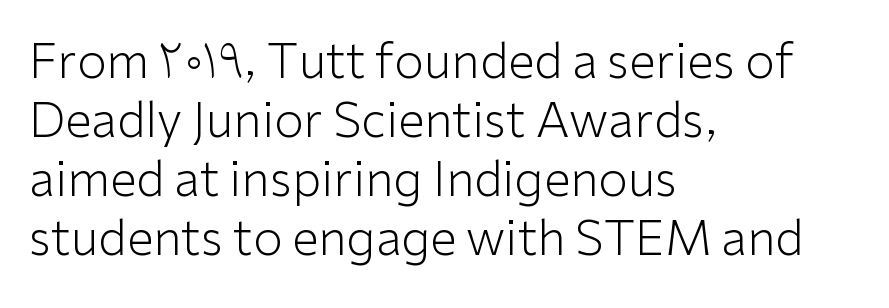
{"serif": "no", "italic": "no", "bold": "no", "weight": "light", "width": "normal", "stroke_contrast": "low", "x_height": "medium", "monospaced": "no", "underline": "no", "align": "left", "line_spacing_ratio": 1.23, "letter_spacing": "normal", "letter_spacing_em": 0.0, "glyph_px": 48}
